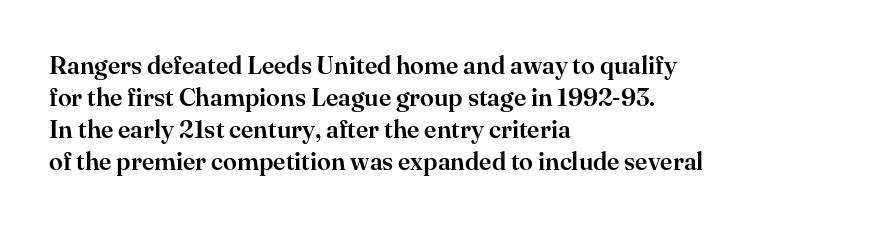
Summary of vertical rhythm: regular, with standard interline spacing. The string is rendered with underlining switched off. This rendering uses left alignment, leaving the right contour irregular. The lettering stays uniformly vertical, giving the passage a roman look. The horizontal fit of the characters is conventional and even.
